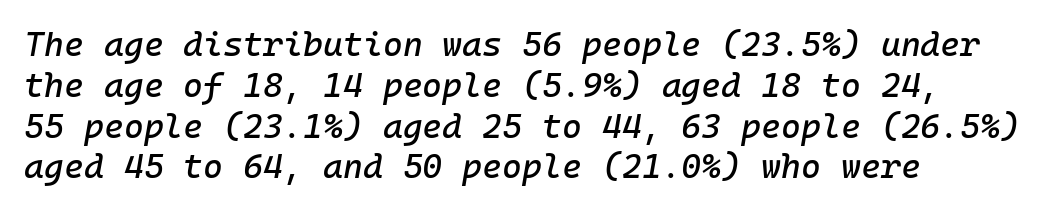
There is no visible air inserted between adjacent glyphs. The rag falls on the right side of this text block. The glyphs look as if they've been sheared to an angle. Plain, unruled lines of type.
